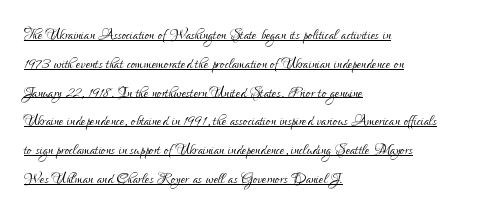
{"bold": "no", "underline": "yes", "align": "left", "line_spacing": "normal", "line_spacing_ratio": 1.44, "letter_spacing": "normal", "letter_spacing_em": 0.0, "glyph_px": 20}
